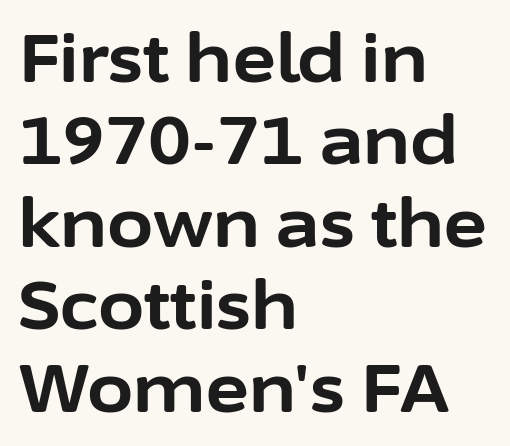
Q: Is the text bold? A: Yes.
Q: Is the text italic (slanted)? A: No, it is upright.
Q: Is the typeface a serif or a sans-serif typeface? A: Sans-serif.
Q: Is the text underlined? A: No.
Q: How is the paragraph aligned? A: Left-aligned.
Q: Is the spacing between letters normal or unusually wide? A: Normal.
Q: Width (condensed, normal, or wide)? A: Normal.
Q: Stroke contrast? A: Low.
Q: x-height? A: Medium.
Q: Monospaced? A: No.
